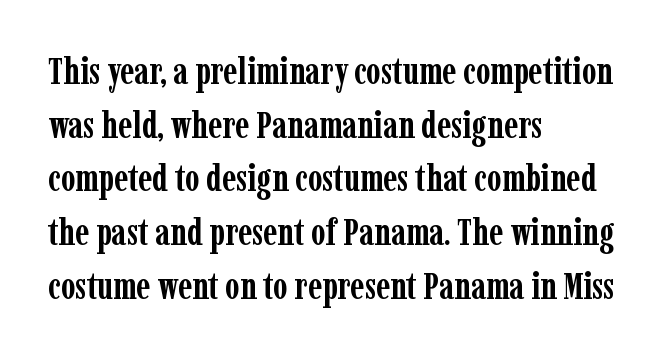
Q: Is the text bold? A: Yes.
Q: Is the text italic (slanted)? A: No, it is upright.
Q: Is the typeface a serif or a sans-serif typeface? A: Serif.
Q: Is the text underlined? A: No.
Q: How is the paragraph aligned? A: Left-aligned.
Q: Is the spacing between letters normal or unusually wide? A: Normal.
Q: Is the spacing between lines tight, normal or loose? A: Normal.
Q: Width (condensed, normal, or wide)? A: Condensed.
Q: Stroke contrast? A: Low.
Q: x-height? A: Medium.
Q: Monospaced? A: No.
